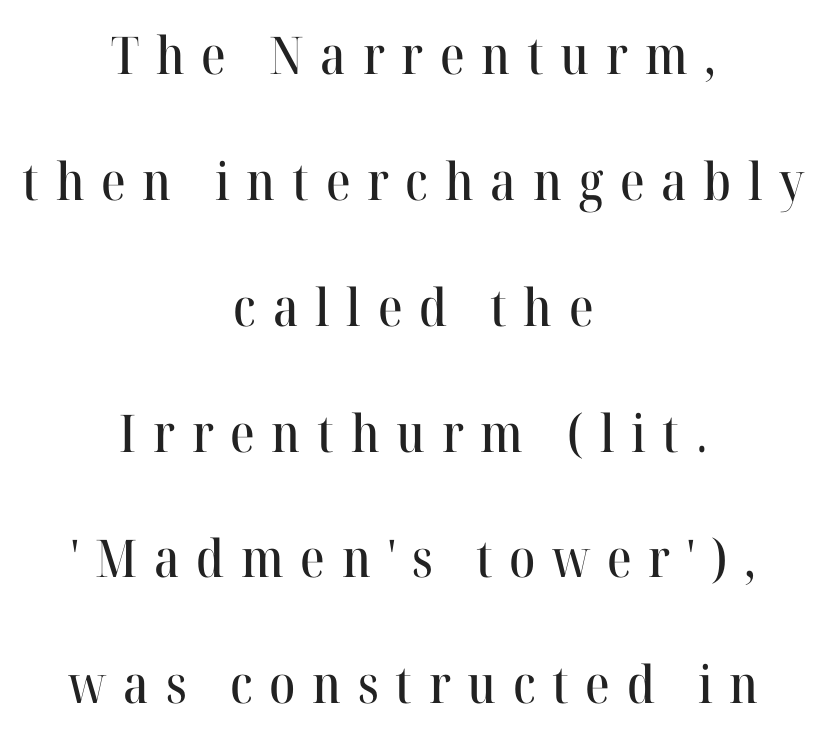
Rendered with straight, roman letterforms. The zone under the glyphs is completely vacant. Between one letter and the next there's a generous, obvious gap. To sum up the face: it has serifs. This sample has the flowing, uneven cadence of proportional lettering.
